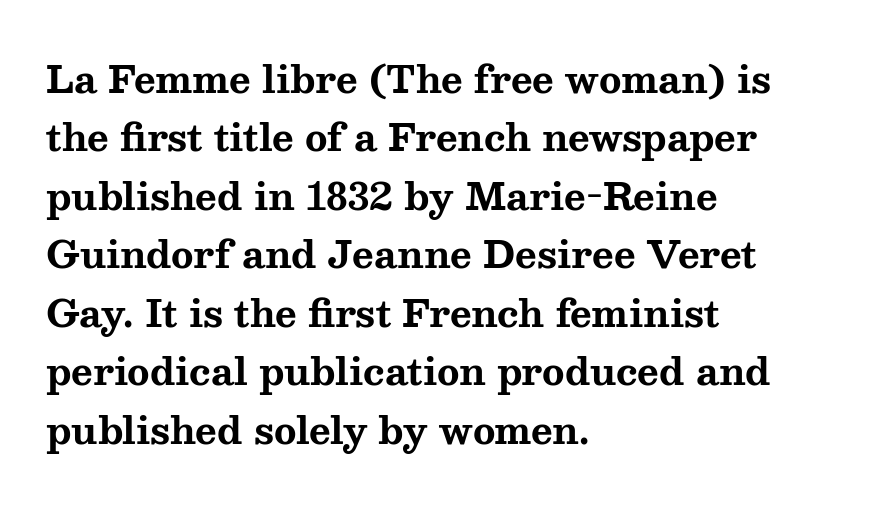
Q: Is the text bold? A: Yes.
Q: Is the text italic (slanted)? A: No, it is upright.
Q: Is the typeface a serif or a sans-serif typeface? A: Serif.
Q: Is the text underlined? A: No.
Q: How is the paragraph aligned? A: Left-aligned.
Q: Is the spacing between letters normal or unusually wide? A: Normal.
Q: Is the spacing between lines tight, normal or loose? A: Normal.
Q: Width (condensed, normal, or wide)? A: Wide.
Q: Stroke contrast? A: Medium.
Q: x-height? A: Medium.
Q: Monospaced? A: No.
